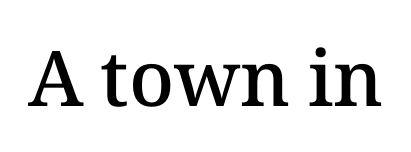
{"italic": "no", "bold": "semi", "weight": "semibold", "width": "normal", "stroke_contrast": "medium", "x_height": "medium", "monospaced": "no", "underline": "no", "letter_spacing": "normal", "letter_spacing_em": 0.0, "glyph_px": 77}
